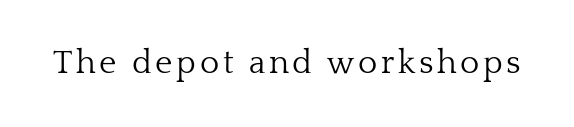
The image shows 33 px light serif type, upright; set not underlined; low stroke contrast and a medium x-height.
